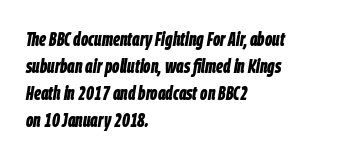
Q: Is the text bold? A: Yes.
Q: Is the text italic (slanted)? A: Yes, it leans right by about 9 degrees.
Q: Is the text underlined? A: No.
Q: How is the paragraph aligned? A: Left-aligned.
Q: Is the spacing between letters normal or unusually wide? A: Normal.
Q: Is the spacing between lines tight, normal or loose? A: Normal.
